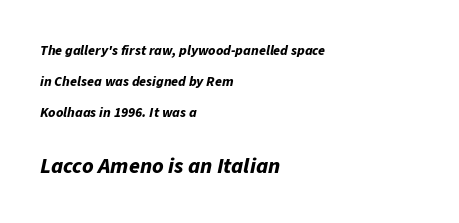
The image shows 22 px bold type, italic (leaning right); set left-aligned, loose line spacing (2.21x), normal letter spacing, not underlined; the second (bottom) block is 1.57x larger.
